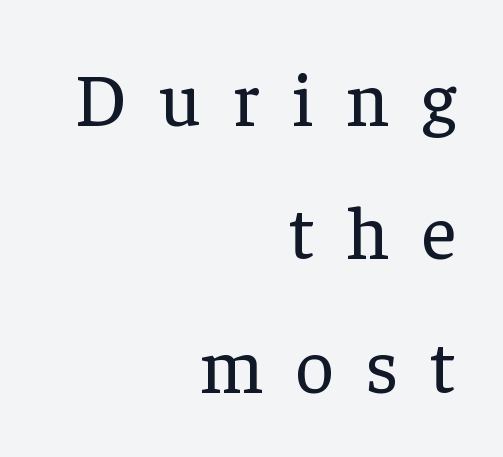
Q: Is the text bold? A: No.
Q: Is the text italic (slanted)? A: No, it is upright.
Q: Is the typeface a serif or a sans-serif typeface? A: Serif.
Q: Is the text underlined? A: No.
Q: How is the paragraph aligned? A: Right-aligned.
Q: Is the spacing between letters normal or unusually wide? A: Unusually wide.
Q: Width (condensed, normal, or wide)? A: Normal.
Q: Stroke contrast? A: Low.
Q: x-height? A: Medium.
Q: Monospaced? A: No.
